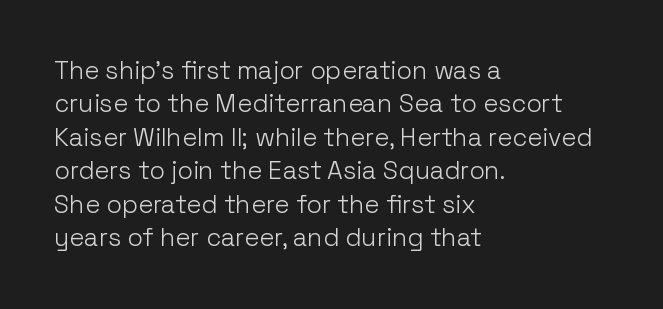
Notice how the stems are strictly vertical — no italics here. Clear beneath every line of the passage. Compared with typical paragraphs, the rows here are spaced about the same. The letters look calm and open, with moderate or lighter stems. Spacing between characters is what you'd get straight out of the box.
